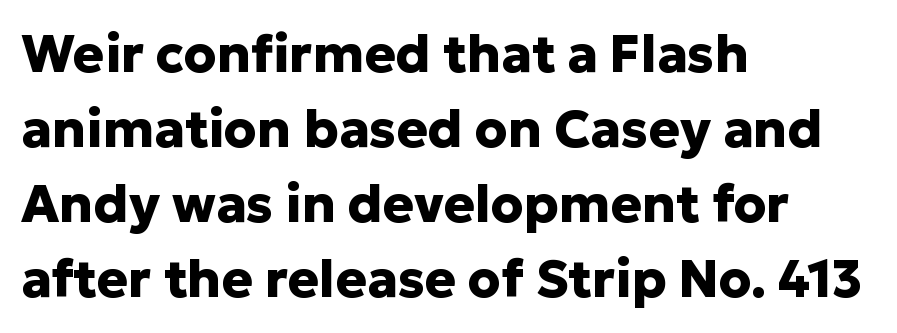
{"serif": "no", "italic": "no", "bold": "yes", "weight": "heavy", "width": "normal", "stroke_contrast": "low", "x_height": "medium", "monospaced": "no", "underline": "no", "align": "left", "line_spacing": "normal", "line_spacing_ratio": 1.44, "letter_spacing": "normal", "letter_spacing_em": 0.0, "glyph_px": 52}
